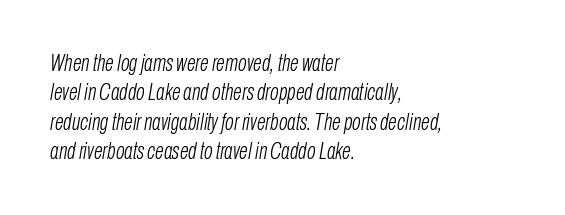
Q: Is the text bold? A: No.
Q: Is the text italic (slanted)? A: Yes, it leans right by about 10 degrees.
Q: Is the text underlined? A: No.
Q: How is the paragraph aligned? A: Left-aligned.
Q: Is the spacing between letters normal or unusually wide? A: Normal.
Q: Is the spacing between lines tight, normal or loose? A: Normal.
